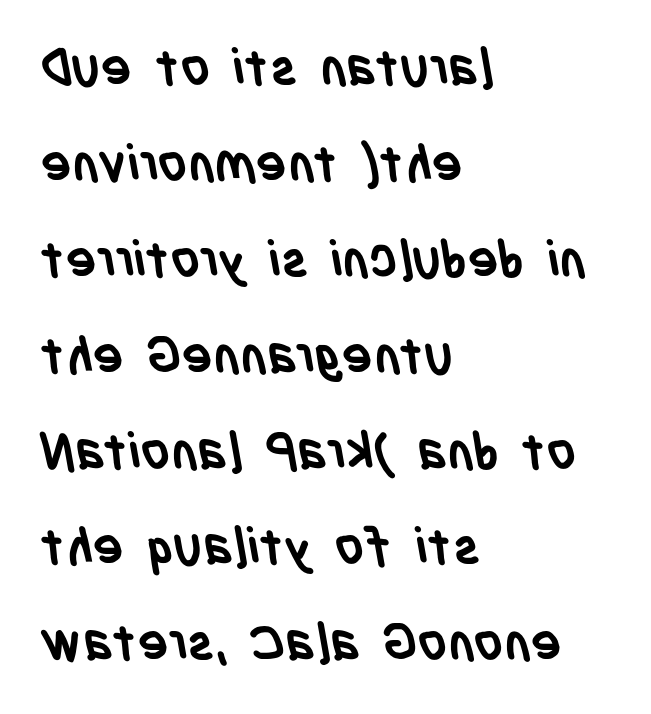
Q: Is the text bold? A: Yes.
Q: Is the typeface a serif or a sans-serif typeface? A: Sans-serif.
Q: Is the text underlined? A: No.
Q: How is the paragraph aligned? A: Left-aligned.
Q: Is the spacing between letters normal or unusually wide? A: Normal.
Q: Width (condensed, normal, or wide)? A: Condensed.
Q: Stroke contrast? A: Low.
Q: x-height? A: Large.
Q: Monospaced? A: No.
